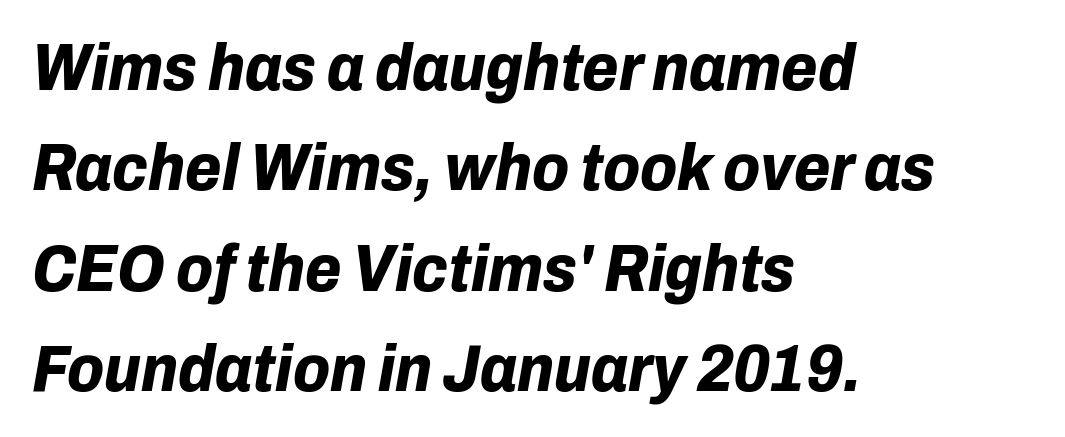
The image shows 66 px bold type, italic (leaning right); set left-aligned, normal line spacing (1.52x), normal letter spacing, not underlined; low stroke contrast and a medium x-height.
